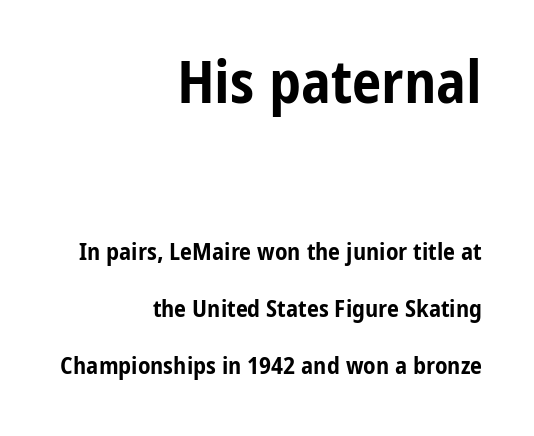
Serifs: no, the terminals of the letterforms are clean. Posture: vertical. Teacher's note: observe the even right margin — that is flush-right alignment. These lines are rendered in a variable-pitch font. Bigger letters appear in the top chunk; the bottom chunk is reduced. This rendering features lettering with no underline.
